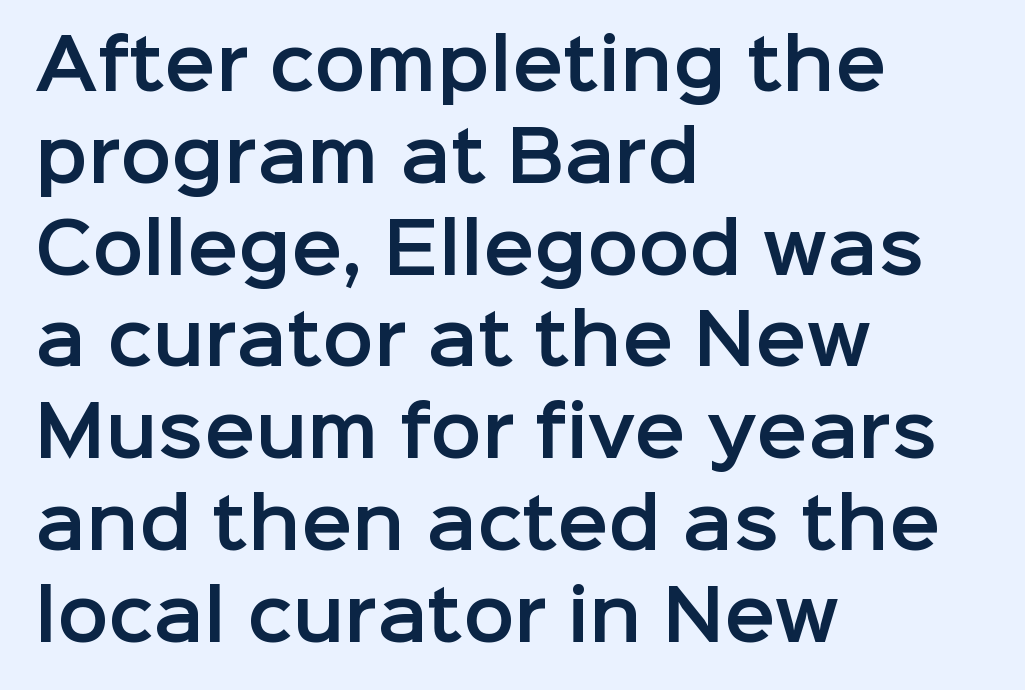
The foot of each line stays bare and open. The text was rendered using a sans face with plain stroke endings. Each letter keeps its own natural width here, so spacing adapts to shape. Quick note: interline space is typical. The gaps between neighbouring characters are ordinary and unremarkable.
